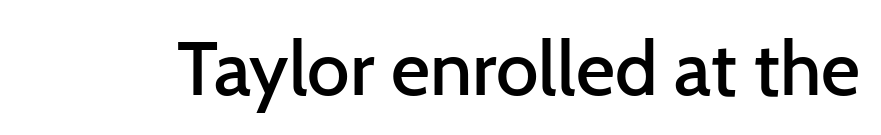
{"serif": "no", "italic": "no", "bold": "semi", "weight": "semibold", "width": "normal", "stroke_contrast": "low", "x_height": "medium", "monospaced": "no", "underline": "no", "letter_spacing": "normal", "letter_spacing_em": 0.0, "glyph_px": 76}
